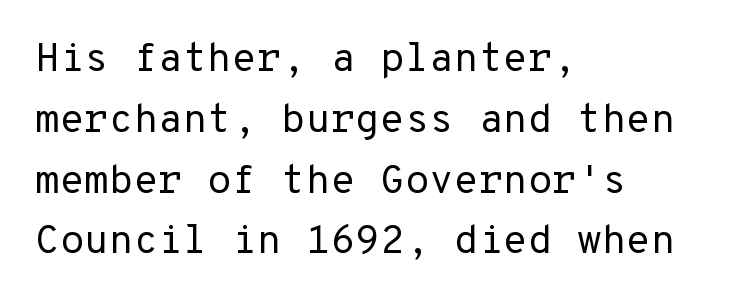
The image shows 40 px regular-weight sans-serif type, upright, monospaced; set left-aligned, normal line spacing (1.52x), normal letter spacing, not underlined; low stroke contrast and a medium x-height.
